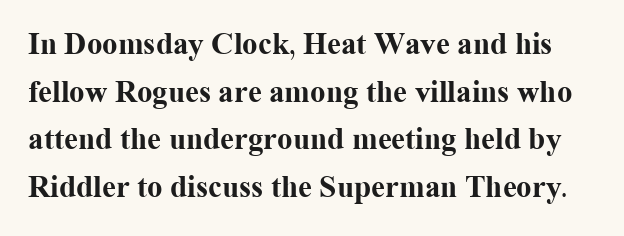
Character widths vary here, with narrow letters taking less room than wide ones. The font's upright variant was chosen for this text. What kind of face is this? One with serifs. The vertical gap from one line to the next is medium. Only glyphs here, with clear space below each row. Stroke thickness is high; the sample reads as a true bold.
